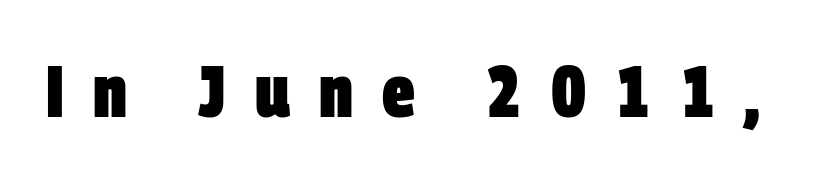
{"serif": "no", "bold": "yes", "weight": "heavy", "width": "condensed", "stroke_contrast": "low", "x_height": "large", "monospaced": "no", "underline": "no", "letter_spacing": "wide", "letter_spacing_em": 0.4, "glyph_px": 73}
